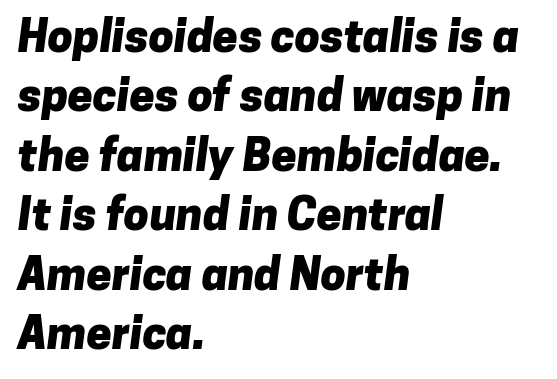
Q: Is the text bold? A: Yes.
Q: Is the typeface a serif or a sans-serif typeface? A: Sans-serif.
Q: Is the text underlined? A: No.
Q: How is the paragraph aligned? A: Left-aligned.
Q: Is the spacing between letters normal or unusually wide? A: Normal.
Q: Is the spacing between lines tight, normal or loose? A: Normal.
Q: Width (condensed, normal, or wide)? A: Normal.
Q: Stroke contrast? A: Low.
Q: x-height? A: Medium.
Q: Monospaced? A: No.
